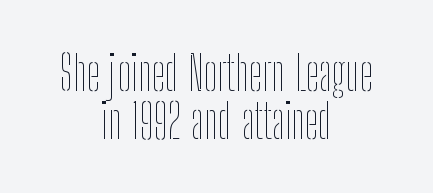
{"italic": "no", "bold": "no", "weight": "thin", "width": "condensed", "stroke_contrast": "low", "x_height": "medium", "monospaced": "no", "underline": "no", "align": "center", "line_spacing": "tight", "line_spacing_ratio": 0.99, "letter_spacing": "normal", "letter_spacing_em": 0.0, "glyph_px": 48}
